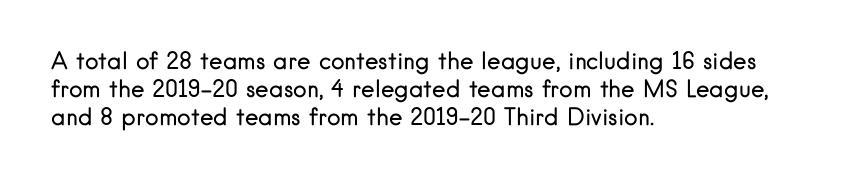
Q: Is the text bold? A: No.
Q: Is the text italic (slanted)? A: No, it is upright.
Q: Is the text underlined? A: No.
Q: How is the paragraph aligned? A: Left-aligned.
Q: Is the spacing between letters normal or unusually wide? A: Normal.
